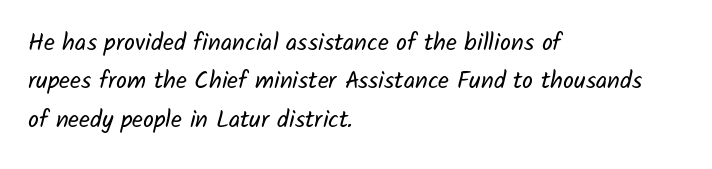
Q: Is the text bold? A: No.
Q: Is the text underlined? A: No.
Q: How is the paragraph aligned? A: Left-aligned.
Q: Is the spacing between letters normal or unusually wide? A: Normal.
Q: Is the spacing between lines tight, normal or loose? A: Normal.
